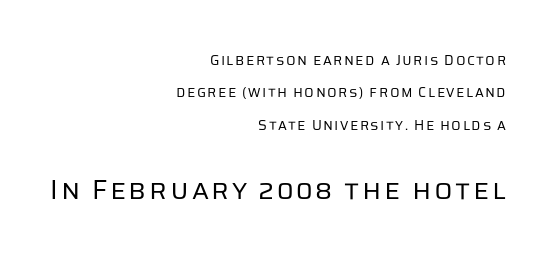
{"italic": "no", "bold": "no", "underline": "no", "align": "right", "line_spacing": "loose", "line_spacing_ratio": 2.31, "larger_block": "second", "size_ratio": 1.93, "glyph_px": 27}
